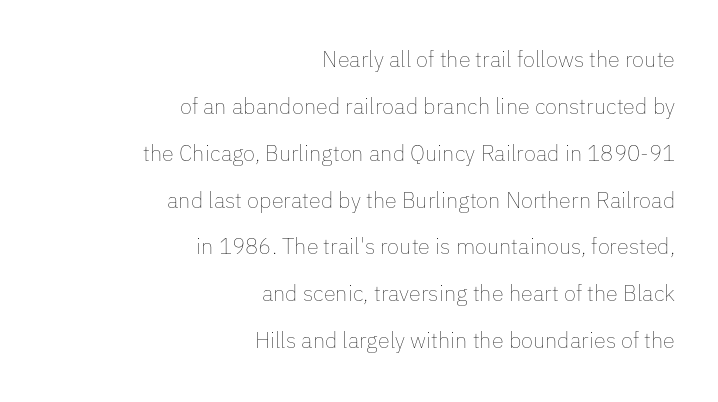
Q: Is the text bold? A: No.
Q: Is the text italic (slanted)? A: No, it is upright.
Q: Is the text underlined? A: No.
Q: How is the paragraph aligned? A: Right-aligned.
Q: Is the spacing between letters normal or unusually wide? A: Normal.
Q: Is the spacing between lines tight, normal or loose? A: Loose.
